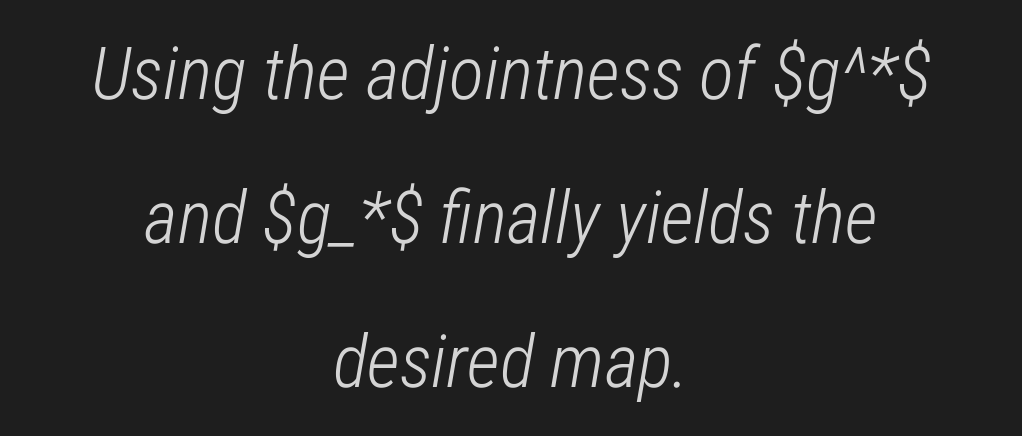
The paragraph shown floats in the horizontal middle. Proportional: the letters do not fall into vertical columns. No letter is thick-stroked: the sample isn't bold. The foot of each line stays bare and open. Compared with ordinary roman type, these characters are visibly tilted.
